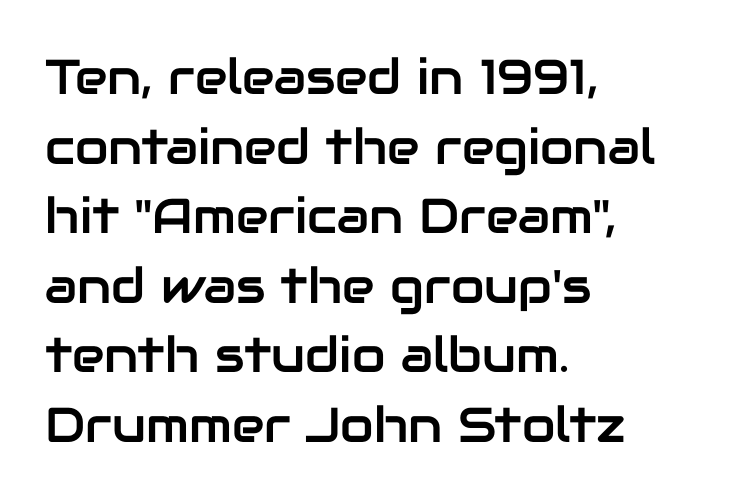
Tracking value appears to be zero — textbook default spacing. In terms of posture, this sample is upright. Think of a printed novel: that variable character pitch is what you see here. Examine the stroke ends and you'll find no serifs. Does the leading feel generous? No, just average. Clear beneath every line of the passage.
